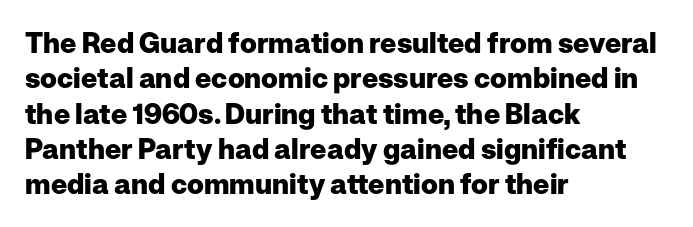
The image shows 28 px heavy sans-serif type, upright; set left-aligned, normal line spacing (1.26x), normal letter spacing, not underlined; low stroke contrast and a medium x-height.
